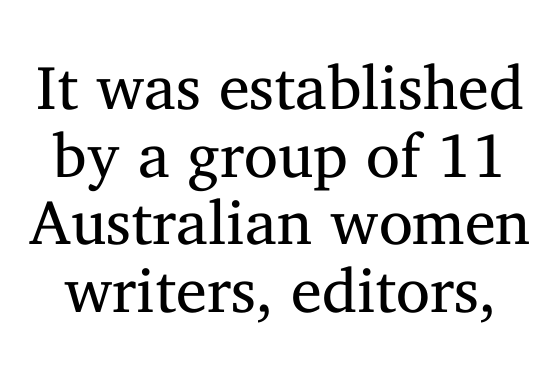
The image shows 62 px regular-weight serif type, upright; set tight line spacing (1.09x), normal letter spacing, not underlined; medium stroke contrast and a medium x-height.
